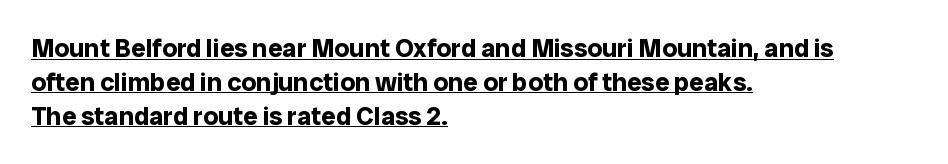
The image shows 26 px bold type, upright; set left-aligned, normal line spacing (1.3x), normal letter spacing, underlined.
